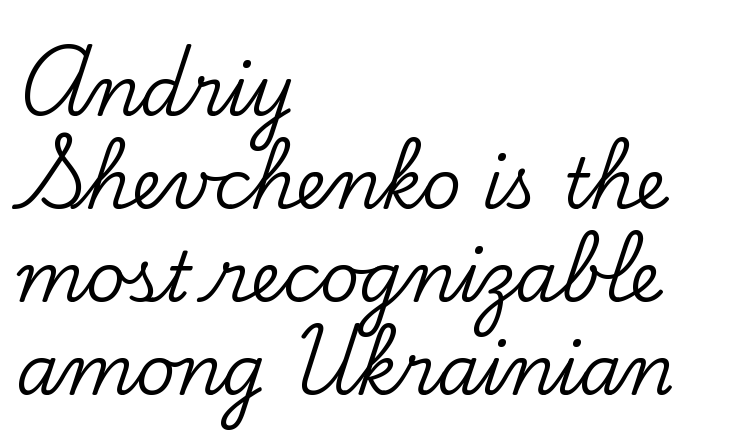
The image shows 69 px serif type; set left-aligned, normal line spacing (1.35x), normal letter spacing, not underlined; low stroke contrast and a small x-height.
